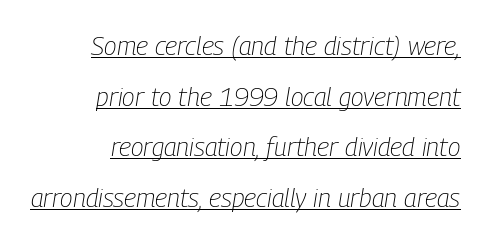
The image shows 26 px text type, italic (leaning right); set right-aligned, loose line spacing (1.95x), normal letter spacing, underlined.
